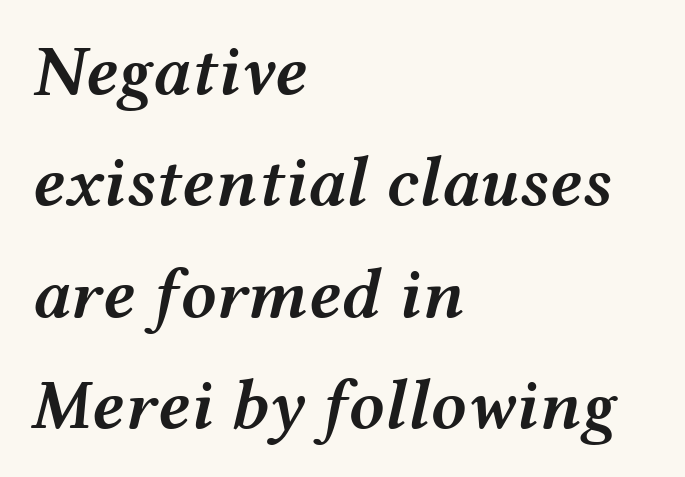
{"italic": "yes", "lean": "right", "slant_degrees": 12, "bold": "semi", "weight": "semibold", "width": "wide", "stroke_contrast": "medium", "x_height": "medium", "monospaced": "no", "underline": "no", "align": "left", "line_spacing": "normal", "line_spacing_ratio": 1.57, "letter_spacing": "normal", "letter_spacing_em": 0.0, "glyph_px": 71}
